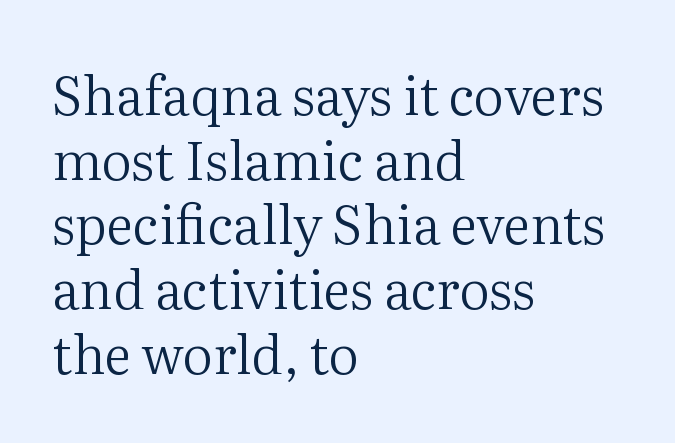
The image shows 53 px regular-weight serif type, upright; set left-aligned, line spacing 1.22x, normal letter spacing, not underlined; medium stroke contrast and a medium x-height.
